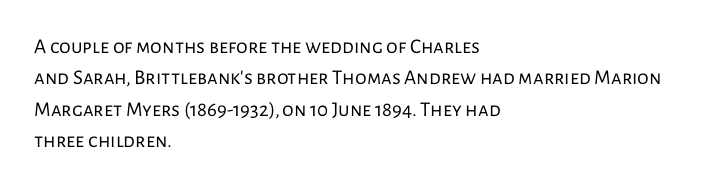
{"italic": "no", "bold": "no", "underline": "no", "align": "left", "line_spacing": "normal", "line_spacing_ratio": 1.49, "letter_spacing": "normal", "letter_spacing_em": 0.0, "glyph_px": 21}
